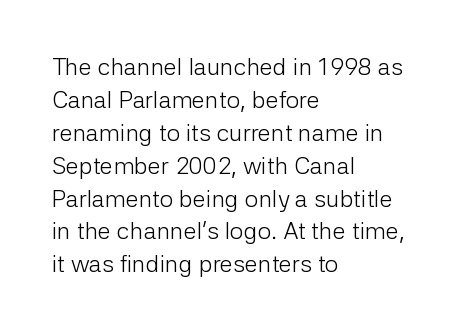
Q: Is the text bold? A: No.
Q: Is the text italic (slanted)? A: No, it is upright.
Q: Is the text underlined? A: No.
Q: How is the paragraph aligned? A: Left-aligned.
Q: Is the spacing between letters normal or unusually wide? A: Normal.
Q: Is the spacing between lines tight, normal or loose? A: Normal.
